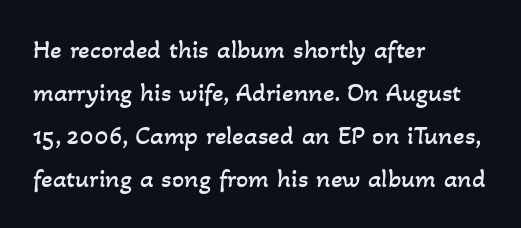
The image shows 27 px text type; set left-aligned, normal line spacing (1.59x), normal letter spacing, not underlined.
